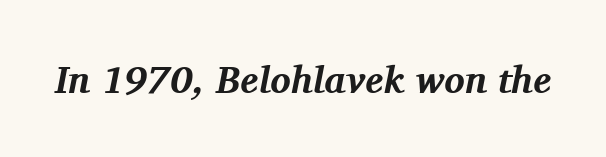
The letters advance in unequal steps, a hallmark of proportional type. Honestly, there is no underline to notice here at all. Heft: maximum for text — a bold. The face used here is rendered with its standard letterfit.
